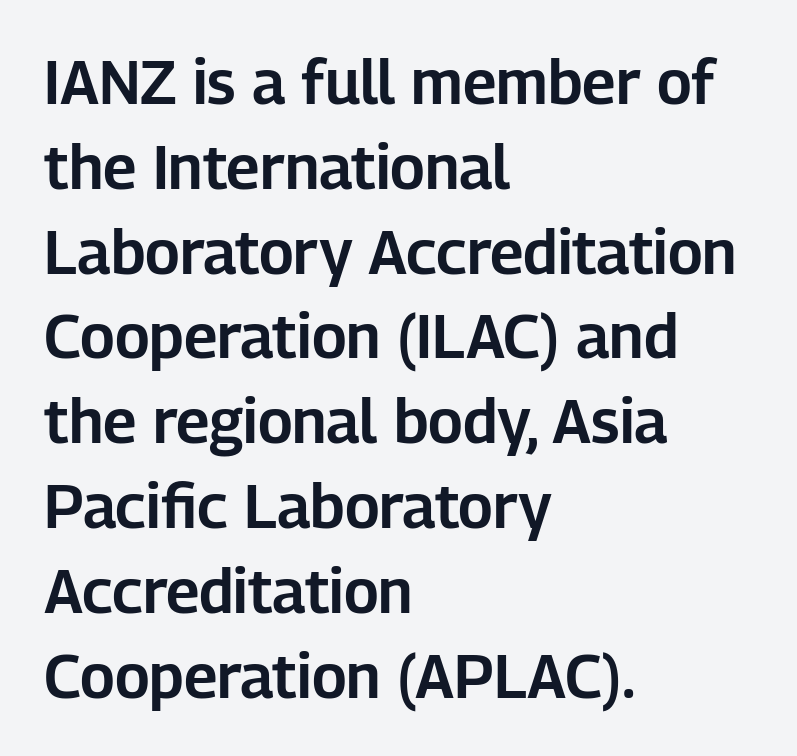
Line starts are locked; line ends wander. Leading matches the norm, producing a regular column. This is roman type, the default non-slanted kind. The glyphs are unaccompanied by any horizontal stroke below them. A typesetter would label this face a sans.
